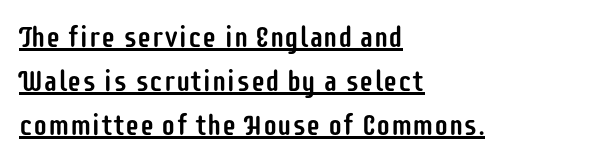
{"serif": "no", "italic": "no", "width": "condensed", "stroke_contrast": "low", "x_height": "large", "monospaced": "no", "underline": "yes", "align": "left", "line_spacing": "normal", "line_spacing_ratio": 1.52, "letter_spacing": "normal", "letter_spacing_em": 0.0, "glyph_px": 29}
